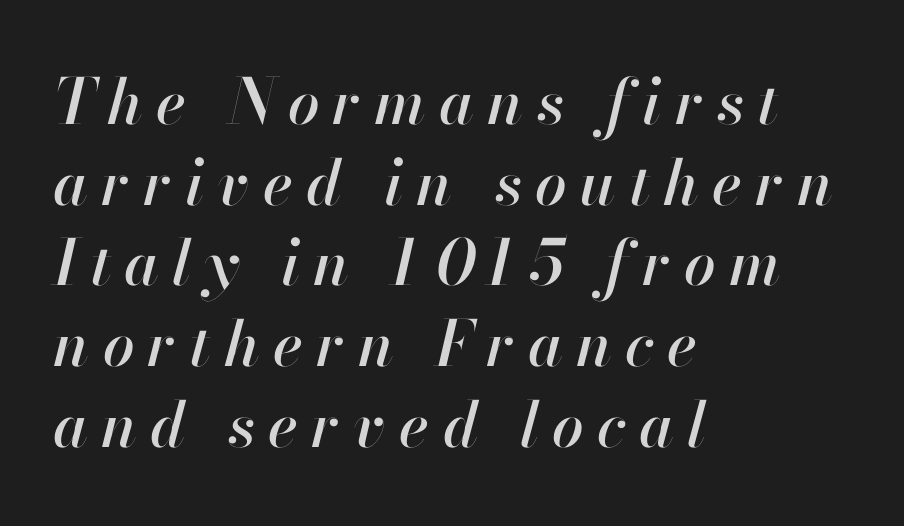
{"italic": "yes", "lean": "right", "slant_degrees": 13, "width": "normal", "stroke_contrast": "high", "x_height": "small", "monospaced": "no", "underline": "no", "align": "left", "line_spacing": "normal", "line_spacing_ratio": 1.28, "letter_spacing": "wide", "letter_spacing_em": 0.21, "glyph_px": 63}
